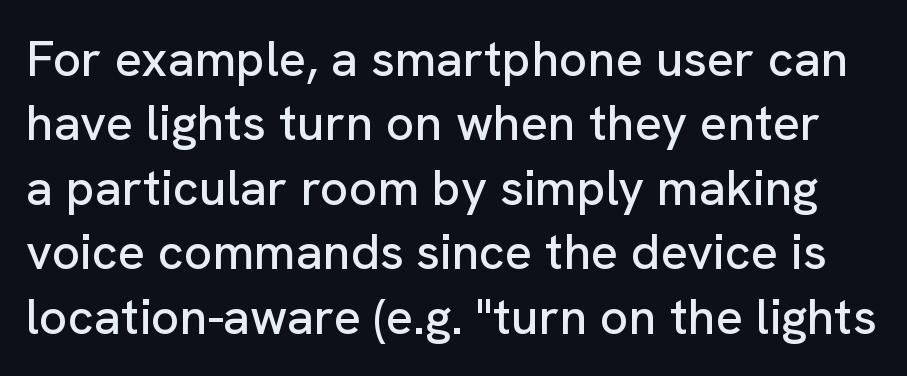
Q: Is the text italic (slanted)? A: No, it is upright.
Q: Is the typeface a serif or a sans-serif typeface? A: Sans-serif.
Q: Is the text underlined? A: No.
Q: Is the spacing between letters normal or unusually wide? A: Normal.
Q: Is the spacing between lines tight, normal or loose? A: Normal.
Q: Width (condensed, normal, or wide)? A: Normal.
Q: Stroke contrast? A: Low.
Q: x-height? A: Medium.
Q: Monospaced? A: No.
